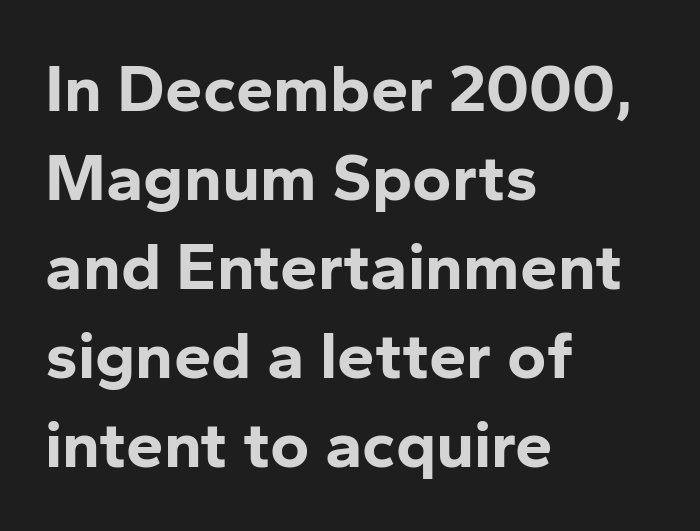
The image shows 67 px bold sans-serif type, upright; set left-aligned, normal line spacing (1.33x), normal letter spacing, not underlined; low stroke contrast and a medium x-height.
